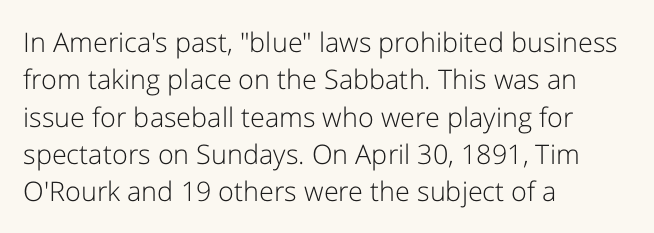
Interline gaps are of average width in this sample. Inter-character spacing is left at the font's built-in metrics. If you drew a line through each stem, it would be perfectly vertical. Words float on clear page, feet unadorned. Each line starts at the same left margin while the right side varies.
